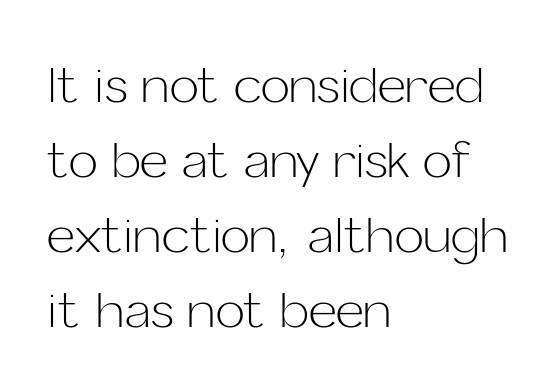
Q: Is the text bold? A: No.
Q: Is the text italic (slanted)? A: No, it is upright.
Q: Is the typeface a serif or a sans-serif typeface? A: Sans-serif.
Q: Is the text underlined? A: No.
Q: How is the paragraph aligned? A: Left-aligned.
Q: Is the spacing between letters normal or unusually wide? A: Normal.
Q: Is the spacing between lines tight, normal or loose? A: Normal.
Q: Width (condensed, normal, or wide)? A: Normal.
Q: Stroke contrast? A: Low.
Q: x-height? A: Medium.
Q: Monospaced? A: No.
